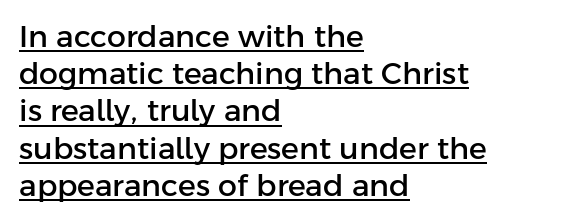
The image shows 30 px sans-serif type, upright; set left-aligned, line spacing 1.24x, normal letter spacing, underlined; low stroke contrast and a medium x-height.
